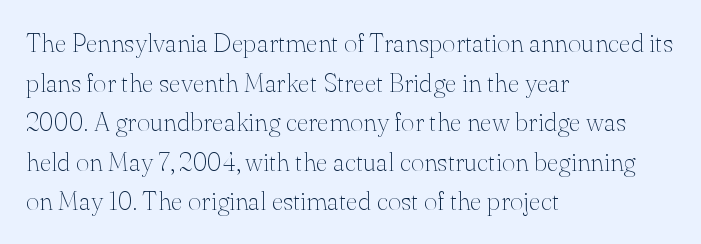
The image shows 26 px text type, upright; set left-aligned, normal line spacing (1.52x), normal letter spacing, not underlined.
